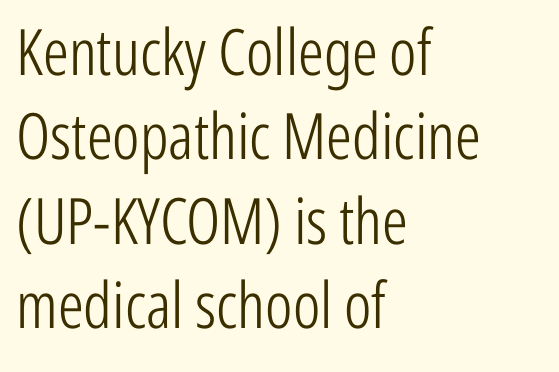
{"serif": "no", "italic": "no", "bold": "no", "weight": "light", "width": "condensed", "stroke_contrast": "low", "x_height": "medium", "monospaced": "no", "underline": "no", "align": "left", "line_spacing": "normal", "line_spacing_ratio": 1.32, "letter_spacing": "normal", "letter_spacing_em": 0.0, "glyph_px": 64}
